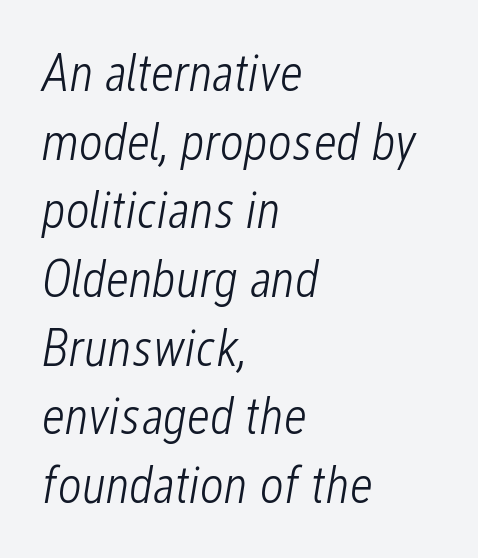
A typesetter would call this zero additional tracking. Ink coverage per letter is moderate at most. The glyphs are unaccompanied by any horizontal stroke below them. Italic? Definitely — the glyphs are oblique. The lines sit at an ordinary, default distance from one another.
